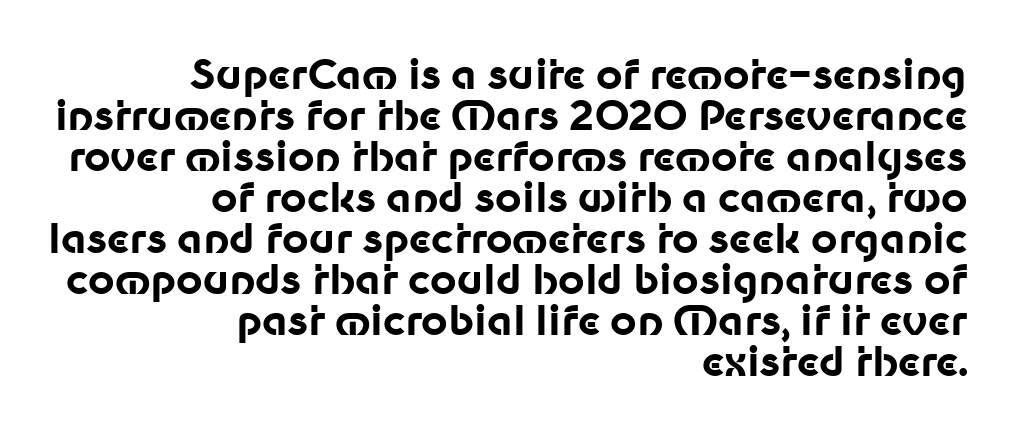
Q: Is the text bold? A: Yes.
Q: Is the text italic (slanted)? A: No, it is upright.
Q: Is the typeface a serif or a sans-serif typeface? A: Sans-serif.
Q: Is the text underlined? A: No.
Q: How is the paragraph aligned? A: Right-aligned.
Q: Is the spacing between letters normal or unusually wide? A: Normal.
Q: Is the spacing between lines tight, normal or loose? A: Tight.
Q: Width (condensed, normal, or wide)? A: Normal.
Q: Stroke contrast? A: Low.
Q: x-height? A: Medium.
Q: Monospaced? A: No.
